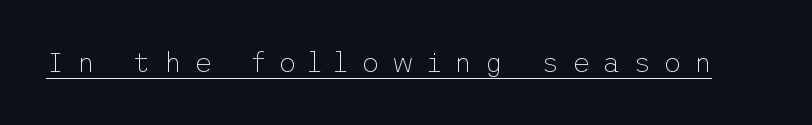
The image shows 28 px thin sans-serif type, upright; set unusually wide letter spacing (+0.44 em), underlined; low stroke contrast and a medium x-height.
